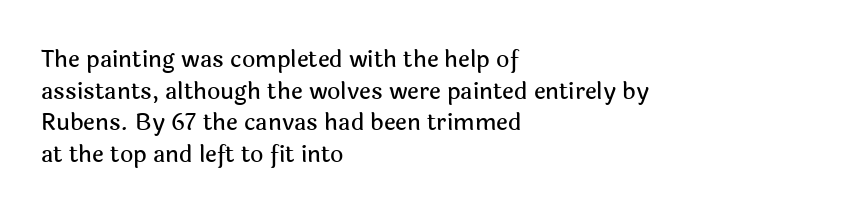
{"italic": "no", "underline": "no", "align": "left", "line_spacing": "normal", "line_spacing_ratio": 1.37, "letter_spacing": "normal", "letter_spacing_em": 0.0, "glyph_px": 23}
